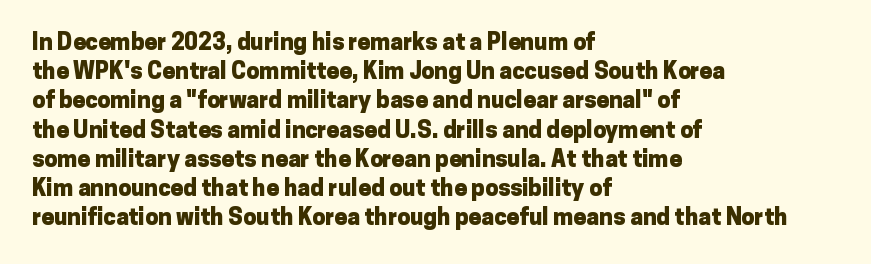
{"italic": "no", "bold": "yes", "underline": "no", "align": "left", "line_spacing": "normal", "line_spacing_ratio": 1.27, "letter_spacing": "normal", "letter_spacing_em": 0.0, "glyph_px": 23}
